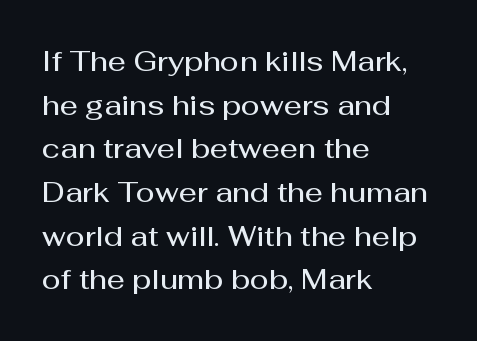
The image shows 28 px semibold sans-serif type, upright; set left-aligned, normal line spacing (1.56x), normal letter spacing, not underlined; medium stroke contrast and a medium x-height.
